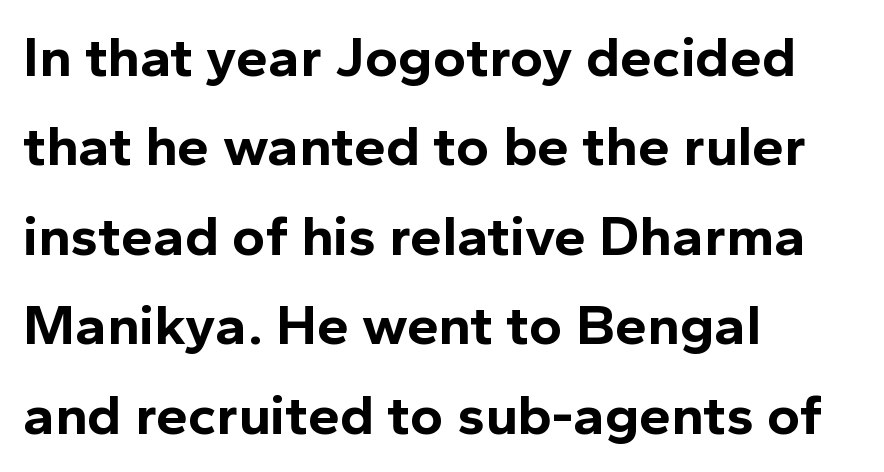
Q: Is the text bold? A: Yes.
Q: Is the text italic (slanted)? A: No, it is upright.
Q: Is the typeface a serif or a sans-serif typeface? A: Sans-serif.
Q: Is the text underlined? A: No.
Q: How is the paragraph aligned? A: Left-aligned.
Q: Is the spacing between letters normal or unusually wide? A: Normal.
Q: Is the spacing between lines tight, normal or loose? A: Normal.
Q: Width (condensed, normal, or wide)? A: Normal.
Q: x-height? A: Medium.
Q: Monospaced? A: No.
